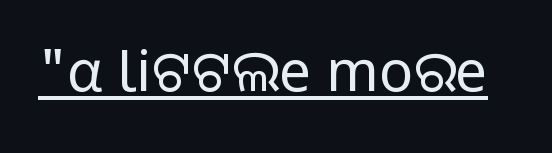
{"serif": "no", "italic": "no", "bold": "no", "weight": "regular", "width": "normal", "stroke_contrast": "low", "x_height": "medium", "monospaced": "no", "underline": "yes", "letter_spacing": "normal", "letter_spacing_em": 0.0, "glyph_px": 57}
